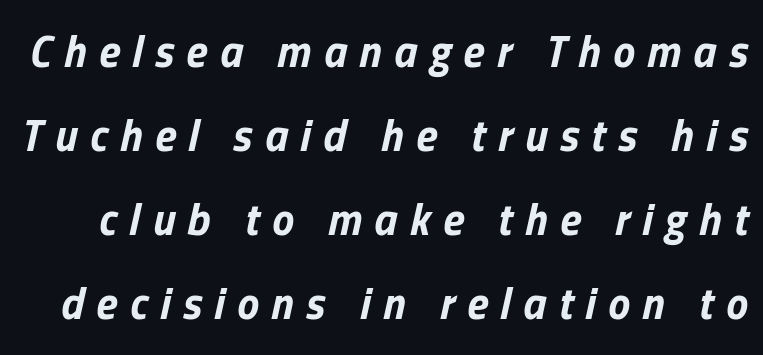
{"italic": "yes", "lean": "right", "slant_degrees": 13, "bold": "yes", "weight": "bold", "width": "normal", "stroke_contrast": "low", "x_height": "medium", "monospaced": "no", "underline": "no", "line_spacing": "loose", "line_spacing_ratio": 1.91, "letter_spacing": "wide", "letter_spacing_em": 0.28, "glyph_px": 44}
